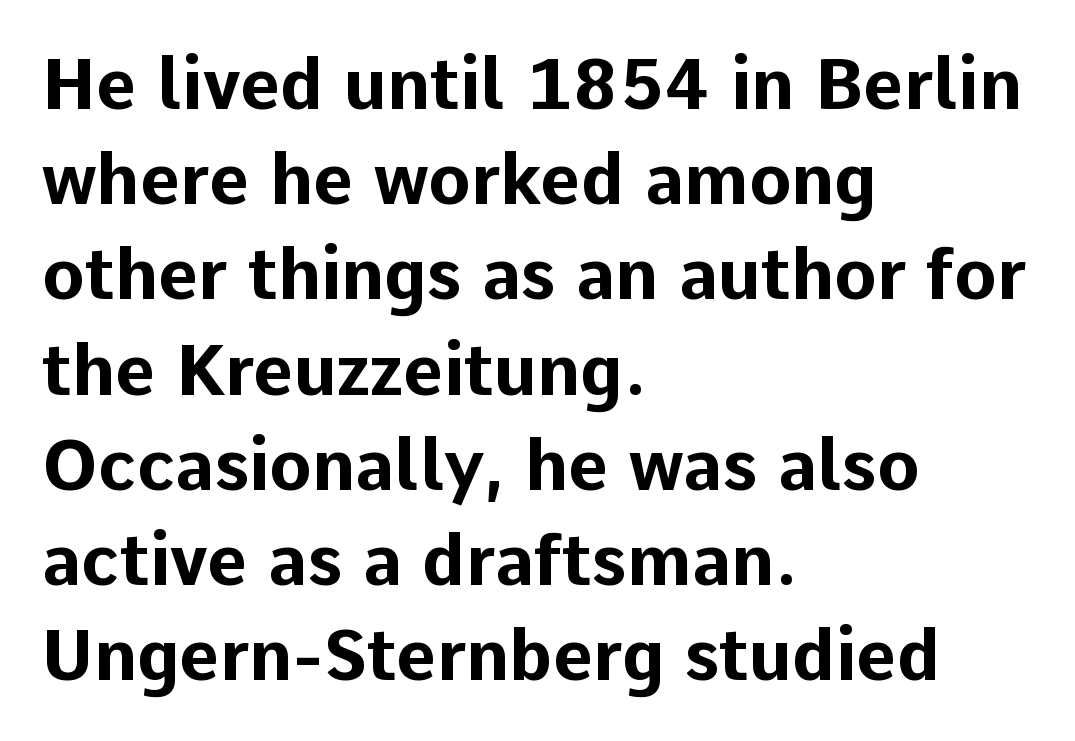
{"serif": "no", "italic": "no", "bold": "yes", "weight": "bold", "width": "normal", "stroke_contrast": "low", "x_height": "medium", "monospaced": "no", "underline": "no", "align": "left", "line_spacing": "normal", "line_spacing_ratio": 1.36, "letter_spacing": "normal", "letter_spacing_em": 0.0, "glyph_px": 70}
